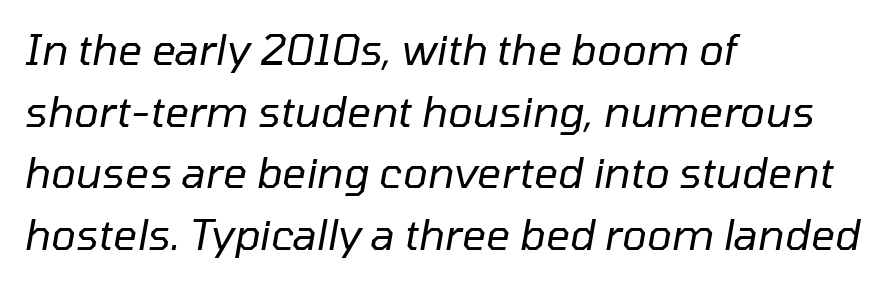
The image shows 42 px regular-weight type, italic (leaning right); set left-aligned, normal line spacing (1.47x), normal letter spacing, not underlined; low stroke contrast and a medium x-height.
